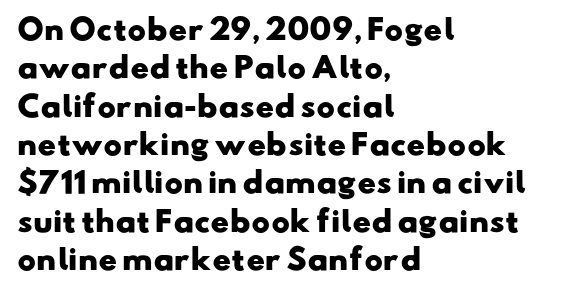
{"serif": "no", "bold": "yes", "weight": "heavy", "width": "wide", "stroke_contrast": "low", "x_height": "small", "monospaced": "no", "underline": "no", "align": "left", "line_spacing": "normal", "line_spacing_ratio": 1.37, "letter_spacing": "normal", "letter_spacing_em": 0.0, "glyph_px": 28}
